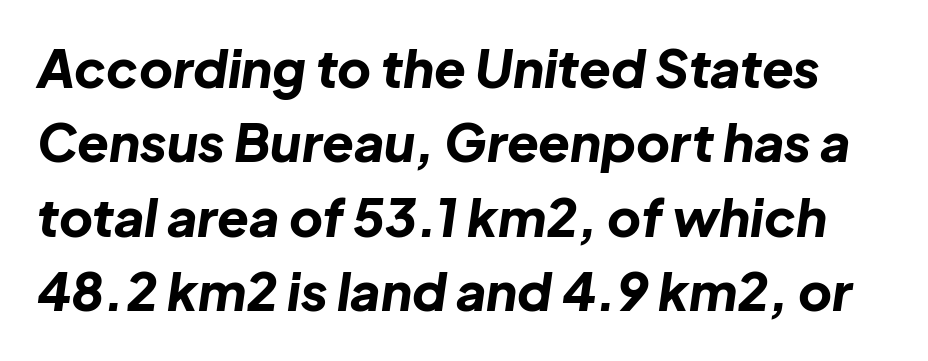
The image shows 52 px bold type, italic (leaning right); set normal line spacing (1.43x), normal letter spacing, not underlined; low stroke contrast and a medium x-height.
